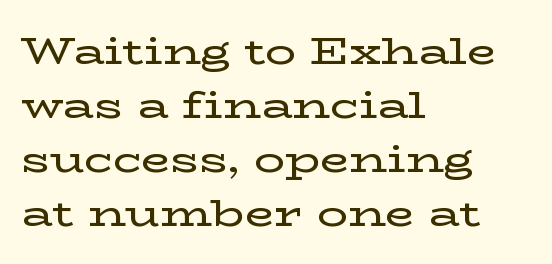
Vertical strokes here are truly vertical. You can tell from the footed stems that serif type was used. Default kerning and tracking; the words read as compact shapes. The leading is moderate, giving the passage an even texture. Horizontal alignment here is leftward, the default for most running prose. Do the characters align in a grid? No, the font is proportional.
